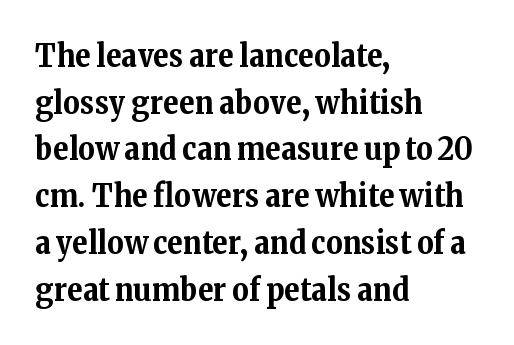
The rendering uses a bold face; every stroke is thick and dark. Varying glyph widths throughout — classic text-font behaviour. Serif or sans? Serif — the stroke terminals have little feet. What stands out about the letter spacing? Nothing — it is the standard amount. Only glyphs here, with clear space below each row.
